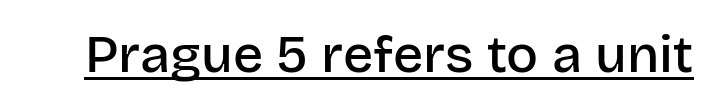
The image shows 53 px semibold sans-serif type, upright; set normal letter spacing, underlined; low stroke contrast and a large x-height.
